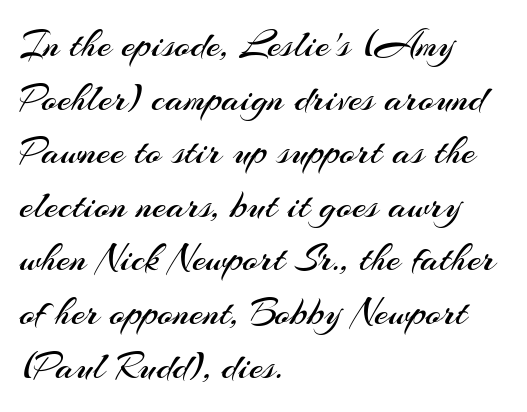
{"serif": "no", "bold": "no", "weight": "regular", "width": "normal", "stroke_contrast": "medium", "x_height": "small", "monospaced": "no", "underline": "no", "align": "left", "line_spacing": "normal", "line_spacing_ratio": 1.34, "letter_spacing": "normal", "letter_spacing_em": 0.0, "glyph_px": 40}
